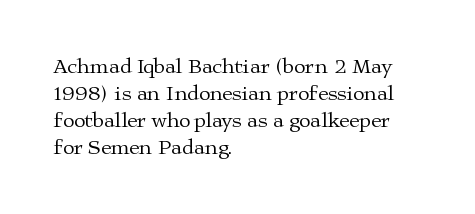
Q: Is the text bold? A: No.
Q: Is the text italic (slanted)? A: No, it is upright.
Q: Is the text underlined? A: No.
Q: How is the paragraph aligned? A: Left-aligned.
Q: Is the spacing between letters normal or unusually wide? A: Normal.
Q: Is the spacing between lines tight, normal or loose? A: Normal.
